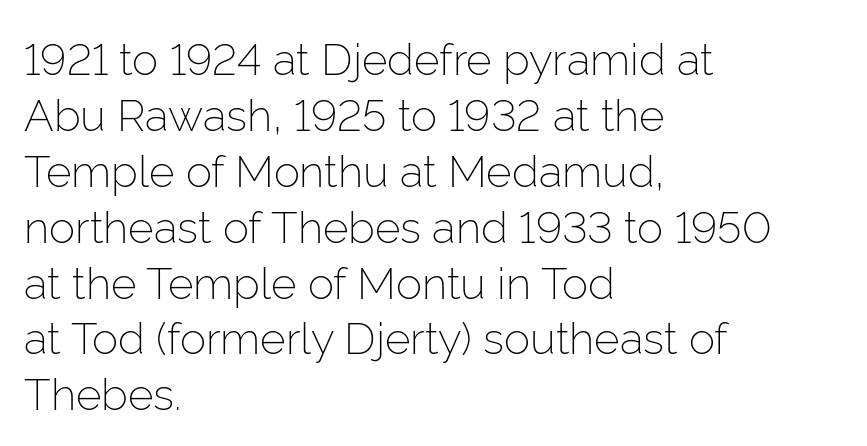
{"serif": "no", "italic": "no", "bold": "no", "weight": "light", "width": "normal", "stroke_contrast": "low", "x_height": "medium", "monospaced": "no", "underline": "no", "align": "left", "line_spacing": "normal", "line_spacing_ratio": 1.27, "letter_spacing": "normal", "letter_spacing_em": 0.0, "glyph_px": 44}
